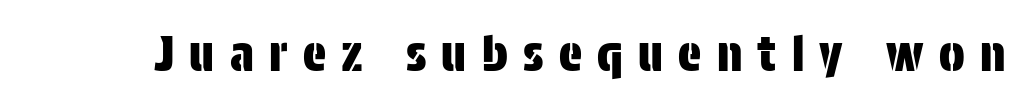
Students, note that the glyphs here are deliberately spaced far apart. The letters carry no serifs — their stems end cleanly without finishing strokes. The area under the type is left untouched. Looks like regular typesetting: each glyph gets only the width it needs. Is there any slant? The stems are plumb.
